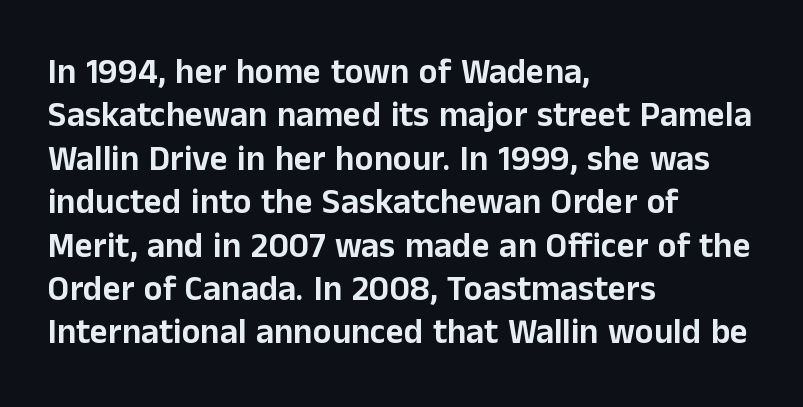
The image shows 35 px sans-serif type, upright; set left-aligned, line spacing 1.24x, normal letter spacing, not underlined; low stroke contrast and a medium x-height.
